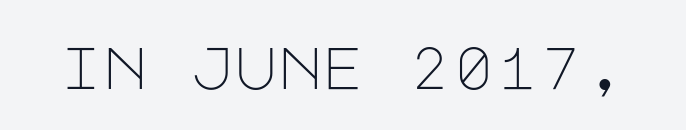
Q: Is the text bold? A: No.
Q: Is the text italic (slanted)? A: No, it is upright.
Q: Is the typeface a serif or a sans-serif typeface? A: Sans-serif.
Q: Is the text underlined? A: No.
Q: Is the spacing between letters normal or unusually wide? A: Normal.
Q: Width (condensed, normal, or wide)? A: Normal.
Q: Stroke contrast? A: Low.
Q: x-height? A: Large.
